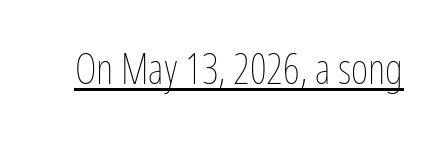
A light-to-regular cut is what we see here. Does a line run under the words? Yes, clearly. The line texture is even and compact thanks to regular tracking. The type sits square on the baseline with zero lean.
